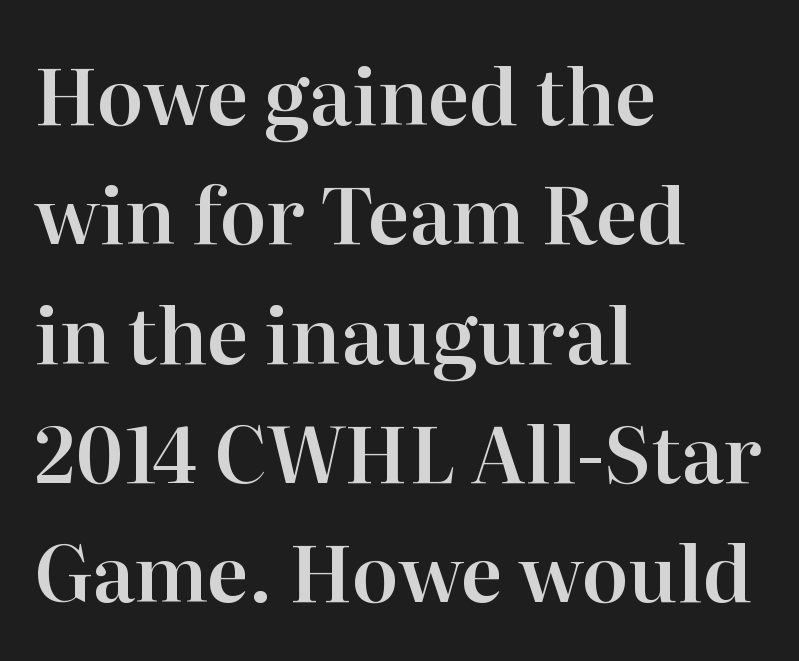
Q: Is the text italic (slanted)? A: No, it is upright.
Q: Is the typeface a serif or a sans-serif typeface? A: Serif.
Q: Is the text underlined? A: No.
Q: How is the paragraph aligned? A: Left-aligned.
Q: Is the spacing between letters normal or unusually wide? A: Normal.
Q: Is the spacing between lines tight, normal or loose? A: Normal.
Q: Width (condensed, normal, or wide)? A: Normal.
Q: Stroke contrast? A: High.
Q: x-height? A: Medium.
Q: Monospaced? A: No.
